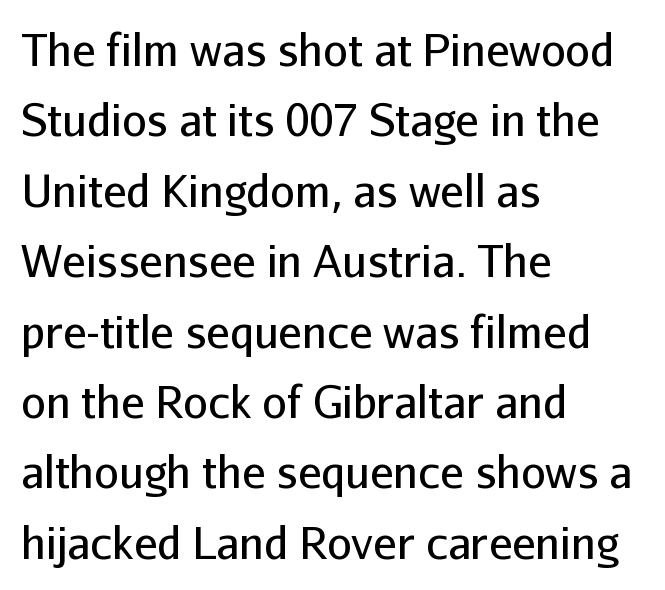
The image shows 44 px regular-weight sans-serif type, upright; set left-aligned, normal line spacing (1.6x), normal letter spacing, not underlined; low stroke contrast and a medium x-height.
